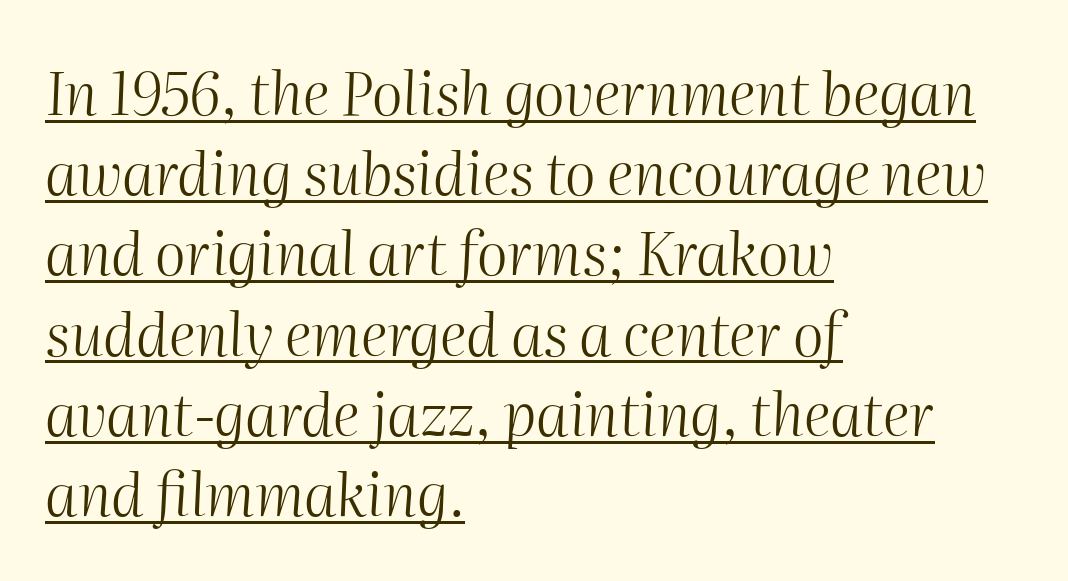
The image shows 59 px light type, italic (leaning right); set left-aligned, normal line spacing (1.36x), normal letter spacing, underlined; medium stroke contrast and a medium x-height.
